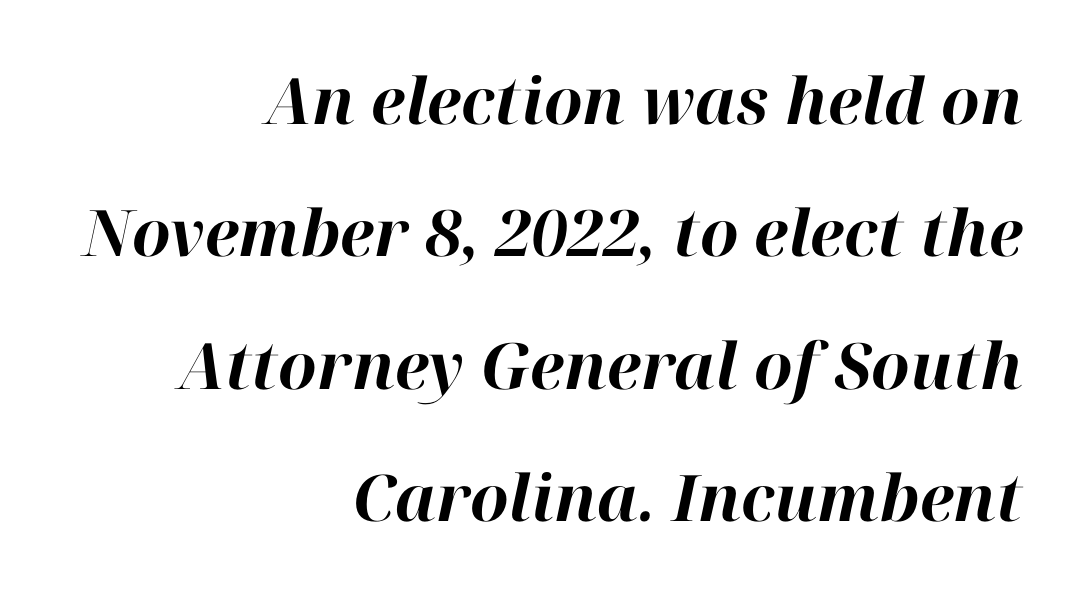
The image shows 64 px bold type, italic (leaning right); set right-aligned, loose line spacing (2.07x), normal letter spacing, not underlined; high stroke contrast and a medium x-height.
